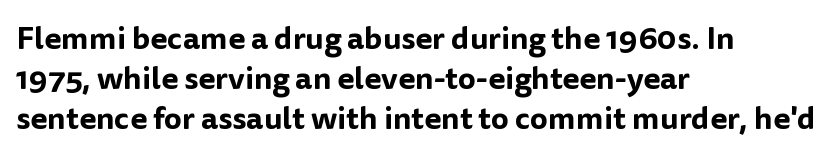
Ordinary non-slanted type is in use. Check under the words: just untouched page. Which margin do the lines hug? The left one — the right edge is uneven. A typesetter would call this zero additional tracking. The lines sit at an ordinary, default distance from one another. Each letter keeps its own natural width here, so spacing adapts to shape.
